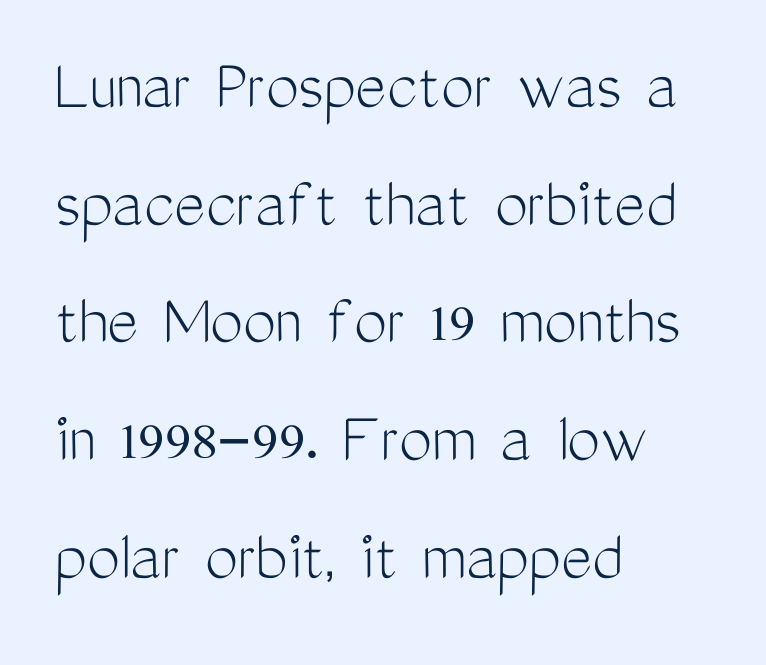
The image shows 74 px light, condensed sans-serif type, upright; set left-aligned, normal line spacing (1.59x), normal letter spacing, not underlined; medium stroke contrast and a medium x-height.
